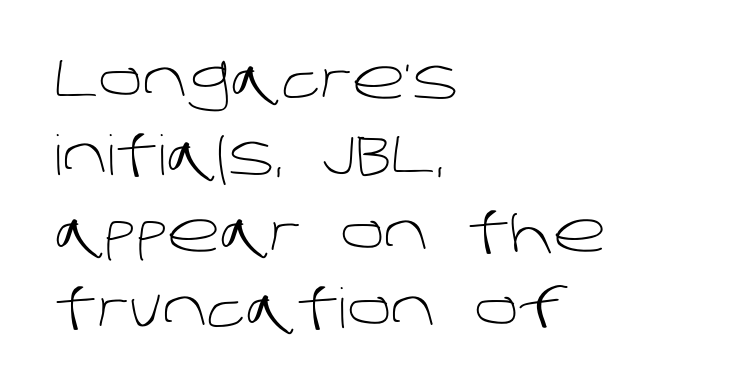
Q: Is the text bold? A: No.
Q: Is the typeface a serif or a sans-serif typeface? A: Sans-serif.
Q: Is the text underlined? A: No.
Q: How is the paragraph aligned? A: Left-aligned.
Q: Is the spacing between letters normal or unusually wide? A: Normal.
Q: Is the spacing between lines tight, normal or loose? A: Normal.
Q: Width (condensed, normal, or wide)? A: Normal.
Q: Stroke contrast? A: Low.
Q: x-height? A: Large.
Q: Monospaced? A: No.
